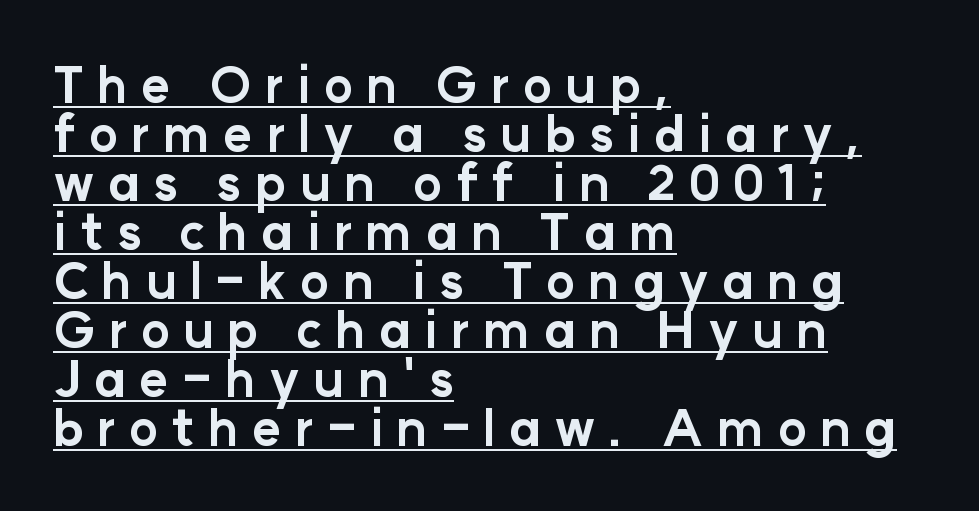
Regarding leading, the lines here are crowded together. This is heavy type, rendered in bold. Words appear elongated and porous because spacing is wide. Descenders here cross a horizontal rule under the line. Vertical strokes here are truly vertical. The text was rendered using a sans face with plain stroke endings.
